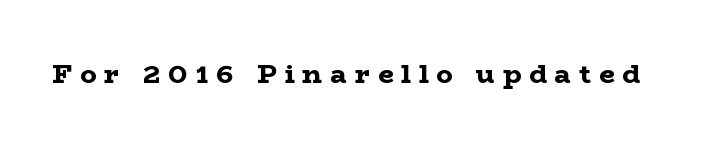
Characters remain perfectly vertical along every line. Caption: expanded tracking, letters set apart. Weight: bold. Descenders are the only things crossing below the line.
